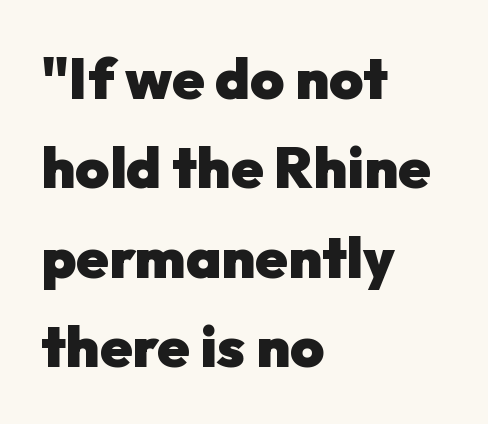
The image shows 58 px heavy sans-serif type, upright; set left-aligned, normal line spacing (1.54x), normal letter spacing, not underlined; low stroke contrast and a medium x-height.
